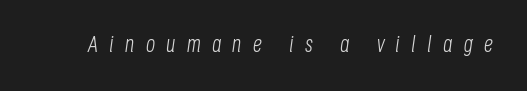
The image shows 23 px text type, italic (leaning right); set unusually wide letter spacing (+0.48 em), not underlined.
